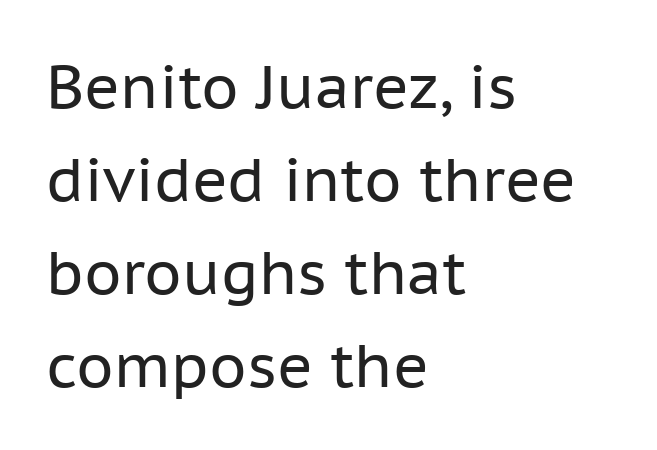
The image shows 60 px regular-weight sans-serif type, upright; set left-aligned, normal line spacing (1.55x), normal letter spacing, not underlined; low stroke contrast and a medium x-height.
